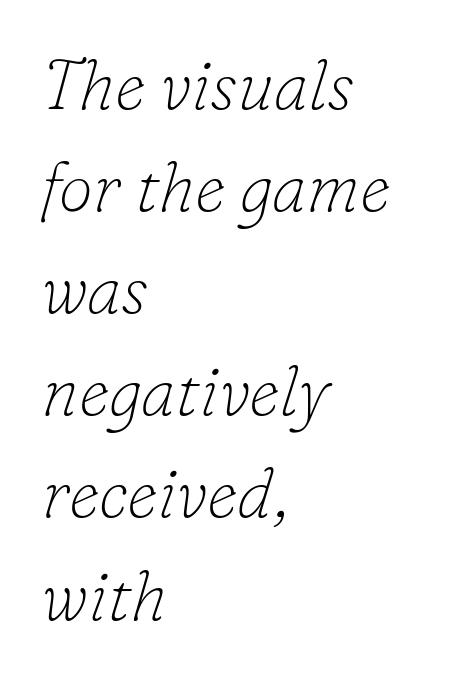
The image shows 69 px thin serif type, italic (leaning right); set left-aligned, normal line spacing (1.48x), normal letter spacing, not underlined; low stroke contrast and a small x-height.
